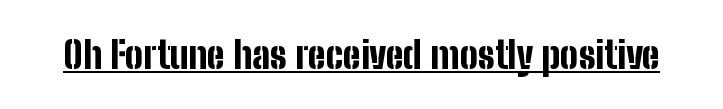
Q: Is the text bold? A: Yes.
Q: Is the text italic (slanted)? A: No, it is upright.
Q: Is the typeface a serif or a sans-serif typeface? A: Sans-serif.
Q: Is the text underlined? A: Yes.
Q: Is the spacing between letters normal or unusually wide? A: Normal.
Q: Width (condensed, normal, or wide)? A: Condensed.
Q: Stroke contrast? A: Low.
Q: x-height? A: Medium.
Q: Monospaced? A: No.
